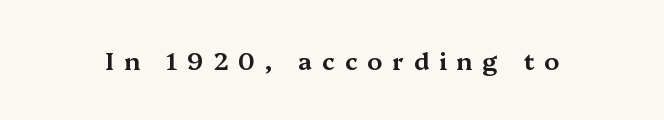
{"italic": "no", "underline": "no", "letter_spacing": "wide", "letter_spacing_em": 0.41, "glyph_px": 24}
